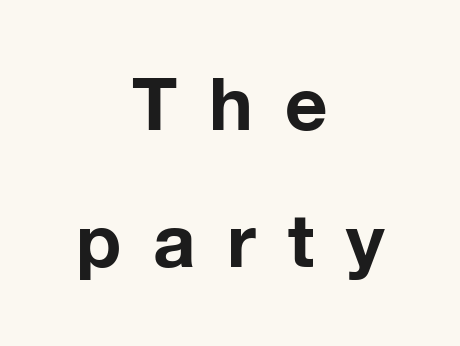
Q: Is the text bold? A: Yes.
Q: Is the text italic (slanted)? A: No, it is upright.
Q: Is the typeface a serif or a sans-serif typeface? A: Sans-serif.
Q: Is the text underlined? A: No.
Q: How is the paragraph aligned? A: Centered.
Q: Is the spacing between letters normal or unusually wide? A: Unusually wide.
Q: Width (condensed, normal, or wide)? A: Normal.
Q: Stroke contrast? A: Low.
Q: x-height? A: Medium.
Q: Monospaced? A: No.
